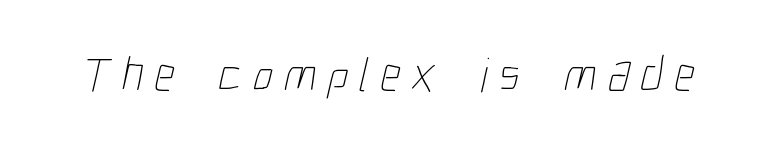
The image shows 49 px thin, condensed type; set unusually wide letter spacing (+0.23 em), not underlined; low stroke contrast and a medium x-height.
